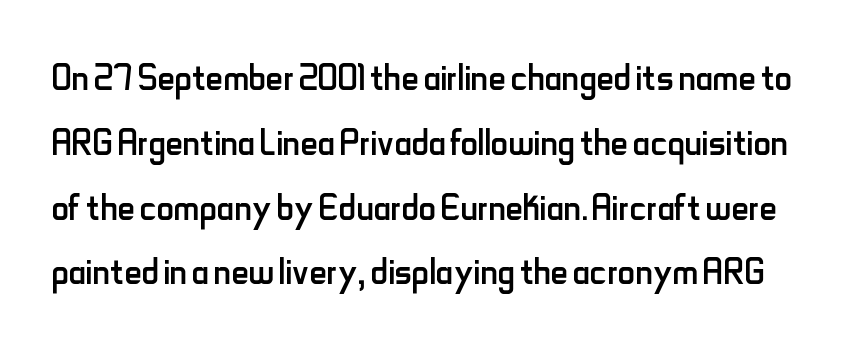
Q: Is the text bold? A: No.
Q: Is the text italic (slanted)? A: No, it is upright.
Q: Is the typeface a serif or a sans-serif typeface? A: Sans-serif.
Q: Is the text underlined? A: No.
Q: Is the spacing between letters normal or unusually wide? A: Normal.
Q: Is the spacing between lines tight, normal or loose? A: Normal.
Q: Width (condensed, normal, or wide)? A: Condensed.
Q: Stroke contrast? A: Low.
Q: x-height? A: Small.
Q: Monospaced? A: No.
